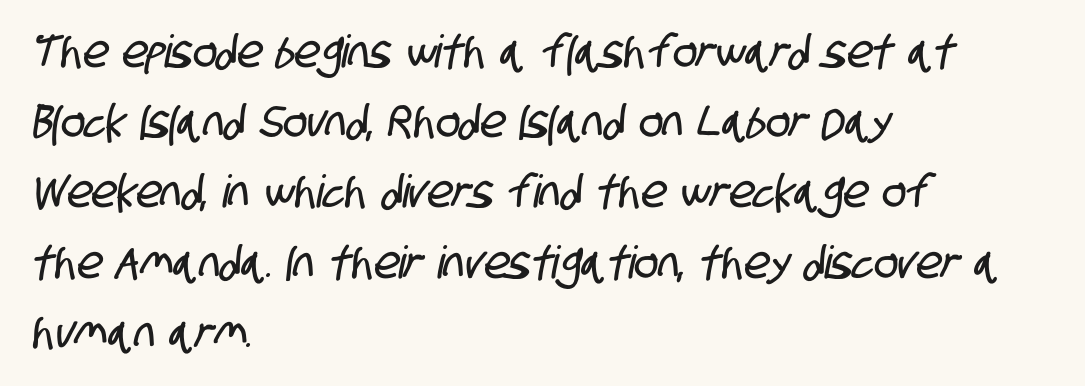
{"serif": "no", "width": "condensed", "stroke_contrast": "low", "x_height": "large", "monospaced": "no", "underline": "no", "align": "left", "line_spacing": "normal", "line_spacing_ratio": 1.56, "letter_spacing": "normal", "letter_spacing_em": 0.0, "glyph_px": 45}
